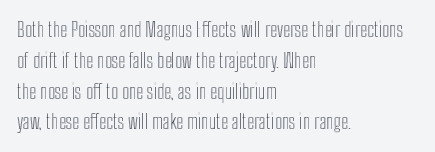
Q: Is the text italic (slanted)? A: No, it is upright.
Q: Is the text underlined? A: No.
Q: How is the paragraph aligned? A: Left-aligned.
Q: Is the spacing between letters normal or unusually wide? A: Normal.
Q: Is the spacing between lines tight, normal or loose? A: Normal.
